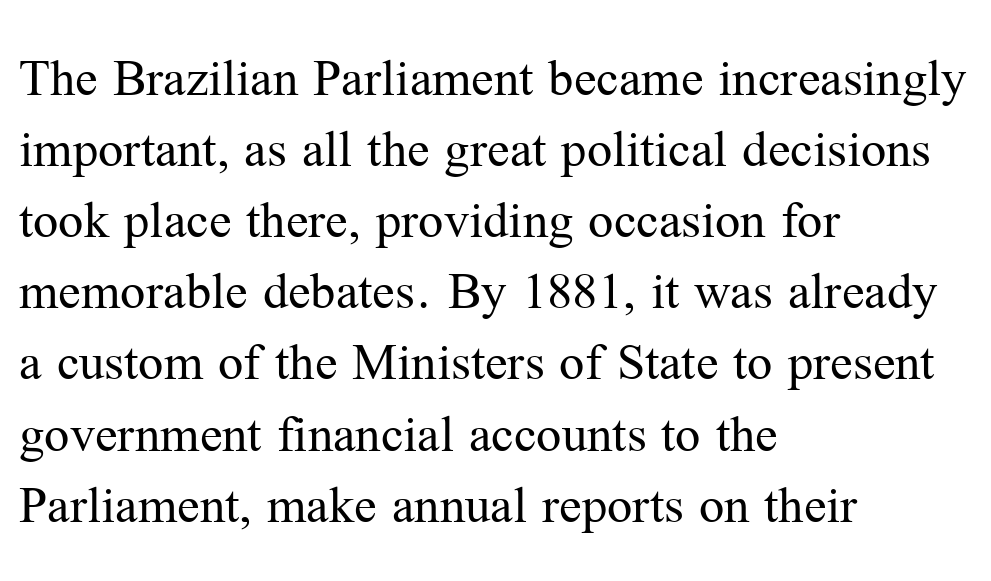
This rendering uses left alignment, leaving the right contour irregular. Quick note: underline off. Upright lettering throughout. This block has exactly the height ordinary leading produces. The tracking reads as untouched default to a designer's eye.
